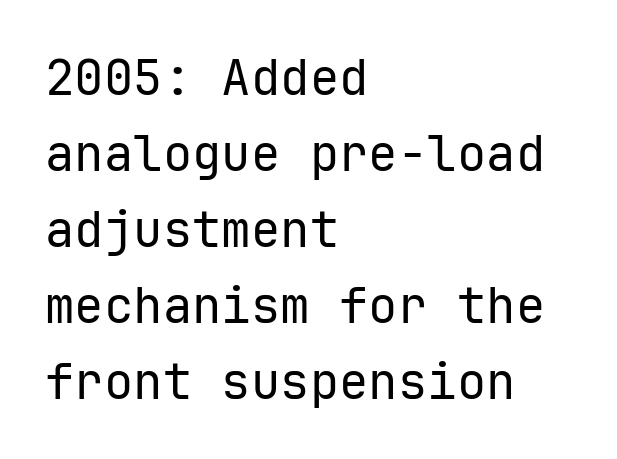
{"serif": "no", "italic": "no", "bold": "no", "weight": "regular", "width": "normal", "stroke_contrast": "low", "x_height": "medium", "monospaced": "yes", "underline": "no", "align": "left", "line_spacing": "normal", "line_spacing_ratio": 1.55, "letter_spacing": "normal", "letter_spacing_em": 0.0, "glyph_px": 49}
